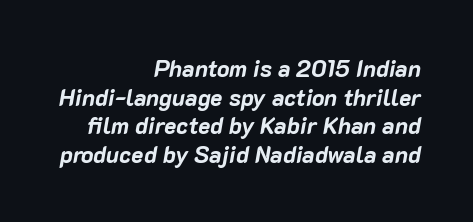
Q: Is the text bold? A: Yes.
Q: Is the text italic (slanted)? A: Yes, it leans right by about 10 degrees.
Q: Is the text underlined? A: No.
Q: How is the paragraph aligned? A: Right-aligned.
Q: Is the spacing between letters normal or unusually wide? A: Normal.
Q: Is the spacing between lines tight, normal or loose? A: Normal.
